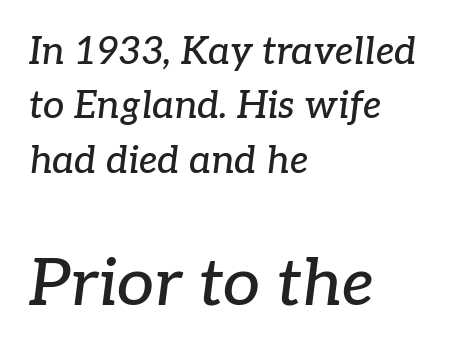
If you drew a ruler down the left edge, every line would touch it. The following chunk of copy outweighs the initial chunk in type size. I'd call this a serif setting — the letters wear small feet. Nobody drew a line under any word here. Vertical spacing — default.
